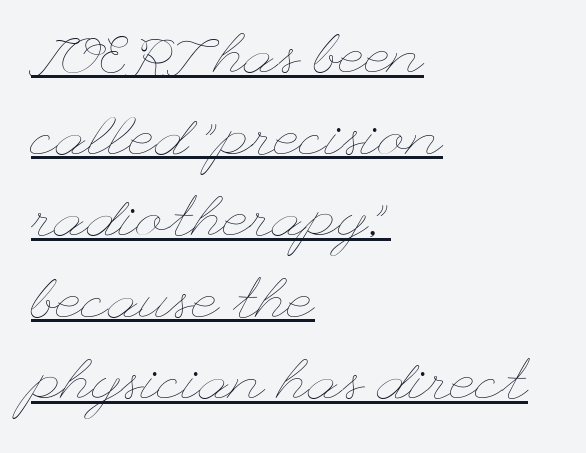
The face used here is rendered with its standard letterfit. The paragraph has a hard left edge and a soft right edge. Underline: present. This reads as an unemphasized weight, regular at the heaviest. Evenly set lines give the paragraph a standard silhouette.
